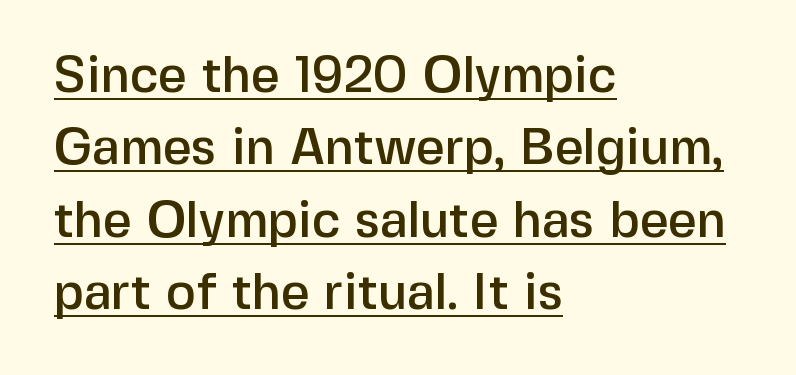
Looks like regular typesetting: each glyph gets only the width it needs. This is underlined copy, the kind a proofreader might mark for attention. Is this a sans? Yes — the strokes have no serifs. Nobody touched the tracking dial on this one. Does the copy run flush right? No — it runs flush left.
